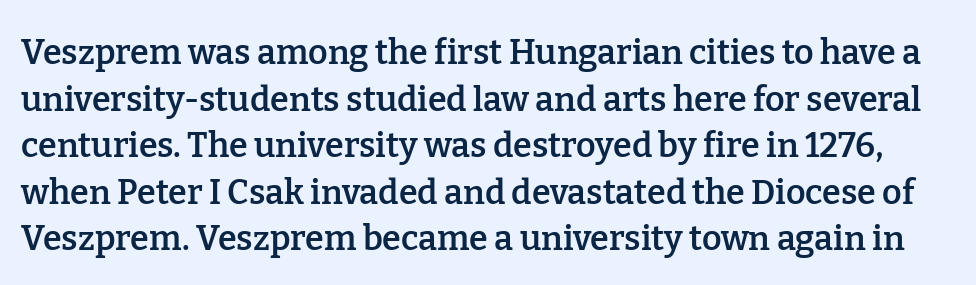
Q: Is the text bold? A: Semi-bold.
Q: Is the text italic (slanted)? A: No, it is upright.
Q: Is the typeface a serif or a sans-serif typeface? A: Serif.
Q: Is the text underlined? A: No.
Q: Is the spacing between letters normal or unusually wide? A: Normal.
Q: Is the spacing between lines tight, normal or loose? A: Normal.
Q: Width (condensed, normal, or wide)? A: Normal.
Q: Stroke contrast? A: Low.
Q: x-height? A: Medium.
Q: Monospaced? A: No.
